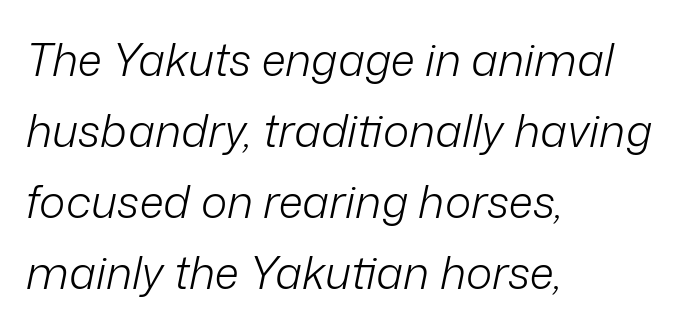
Q: Is the text bold? A: No.
Q: Is the text italic (slanted)? A: Yes, it leans right by about 12 degrees.
Q: Is the text underlined? A: No.
Q: How is the paragraph aligned? A: Left-aligned.
Q: Is the spacing between letters normal or unusually wide? A: Normal.
Q: Is the spacing between lines tight, normal or loose? A: Normal.
Q: Width (condensed, normal, or wide)? A: Normal.
Q: Stroke contrast? A: Low.
Q: x-height? A: Medium.
Q: Monospaced? A: No.
